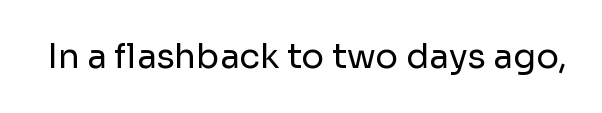
The rendering keeps characters at their native spacing. Serif or sans? Sans — the stroke terminals are bare. Heaviness? Minimal to ordinary, like unemphasized prose. This sample uses an upright cut, with every glyph sitting square on the baseline. Proportional: the letters do not fall into vertical columns. Glance below the letters and you will spot only blank space.
